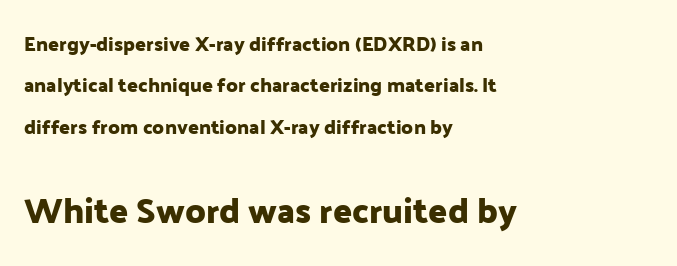
Q: Is the text italic (slanted)? A: No, it is upright.
Q: Is the typeface a serif or a sans-serif typeface? A: Sans-serif.
Q: Is the text underlined? A: No.
Q: How is the paragraph aligned? A: Left-aligned.
Q: Is the spacing between letters normal or unusually wide? A: Normal.
Q: Is the spacing between lines tight, normal or loose? A: Loose.
Q: Which block of text is set in a larger size, the first (top) or the second (bottom)? A: The second (bottom) one.
Q: Width (condensed, normal, or wide)? A: Normal.
Q: Stroke contrast? A: Low.
Q: x-height? A: Medium.
Q: Monospaced? A: No.
